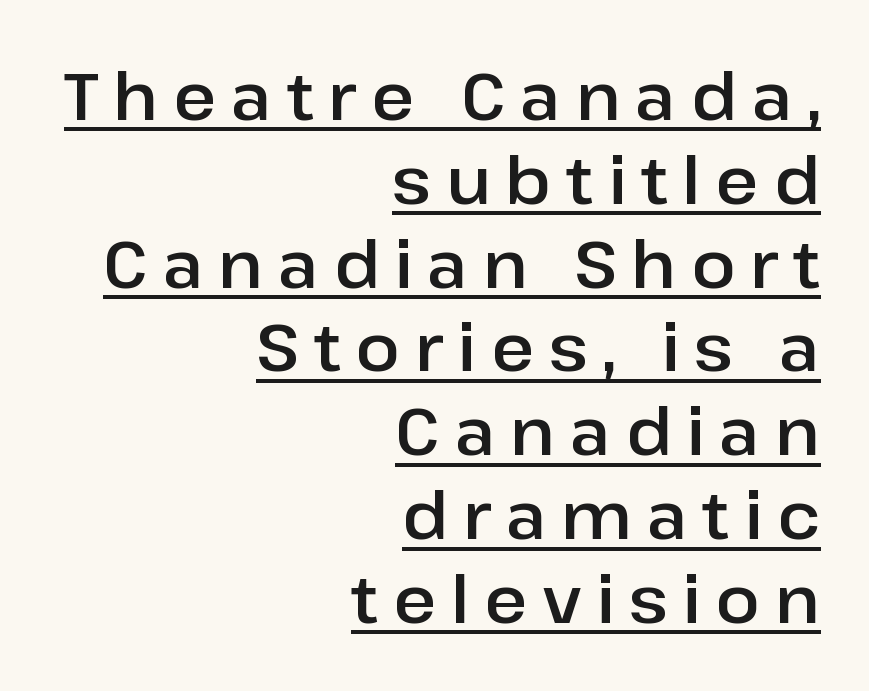
The image shows 66 px sans-serif type, upright; set right-aligned, normal line spacing (1.27x), unusually wide letter spacing (+0.22 em), underlined; low stroke contrast and a medium x-height.
